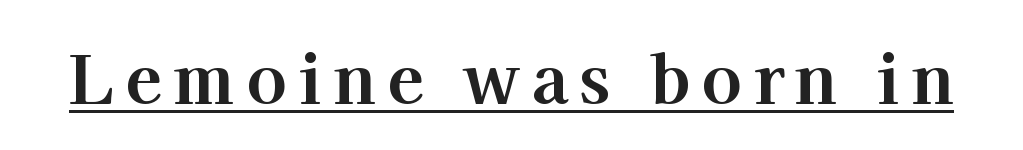
Q: Is the text bold? A: Yes.
Q: Is the text italic (slanted)? A: No, it is upright.
Q: Is the typeface a serif or a sans-serif typeface? A: Serif.
Q: Is the text underlined? A: Yes.
Q: Width (condensed, normal, or wide)? A: Normal.
Q: Stroke contrast? A: High.
Q: x-height? A: Medium.
Q: Monospaced? A: No.
